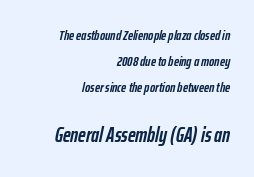
{"italic": "yes", "lean": "right", "slant_degrees": 12, "bold": "yes", "underline": "no", "align": "right", "line_spacing_ratio": 1.84, "letter_spacing": "normal", "letter_spacing_em": 0.0, "larger_block": "second", "size_ratio": 1.5, "glyph_px": 21}
